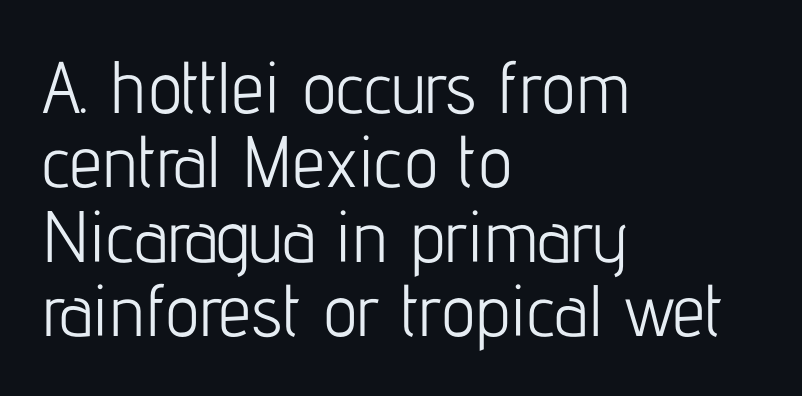
The image shows 73 px light, condensed sans-serif type, upright; set left-aligned, tight line spacing (1.02x), normal letter spacing, not underlined; low stroke contrast and a medium x-height.
